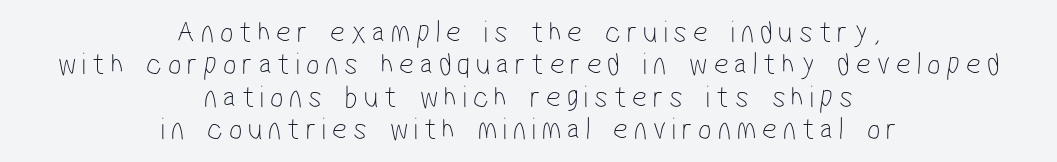
Nothing heavy about these letters — not bold at all. A typesetter would call this proportional, since set widths differ per character. Caption: multi-line text, centered on the measure. A clean baseline with only descenders dipping below it. The letters carry no serifs — their stems end cleanly without finishing strokes.
